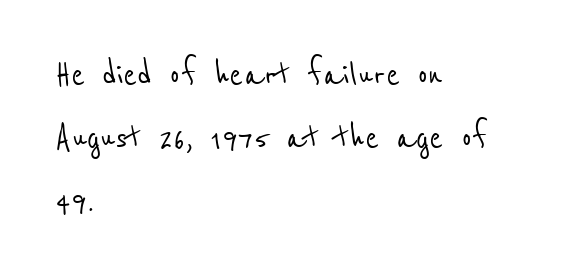
{"serif": "no", "width": "condensed", "stroke_contrast": "low", "x_height": "medium", "monospaced": "no", "underline": "no", "align": "left", "line_spacing": "normal", "line_spacing_ratio": 1.54, "letter_spacing": "normal", "letter_spacing_em": 0.0, "glyph_px": 41}
